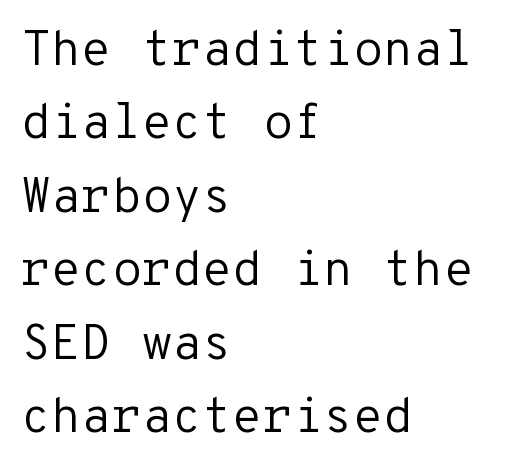
{"serif": "no", "italic": "no", "bold": "no", "weight": "regular", "width": "normal", "stroke_contrast": "low", "x_height": "medium", "monospaced": "yes", "underline": "no", "align": "left", "line_spacing": "normal", "line_spacing_ratio": 1.5, "letter_spacing": "normal", "letter_spacing_em": 0.0, "glyph_px": 49}
